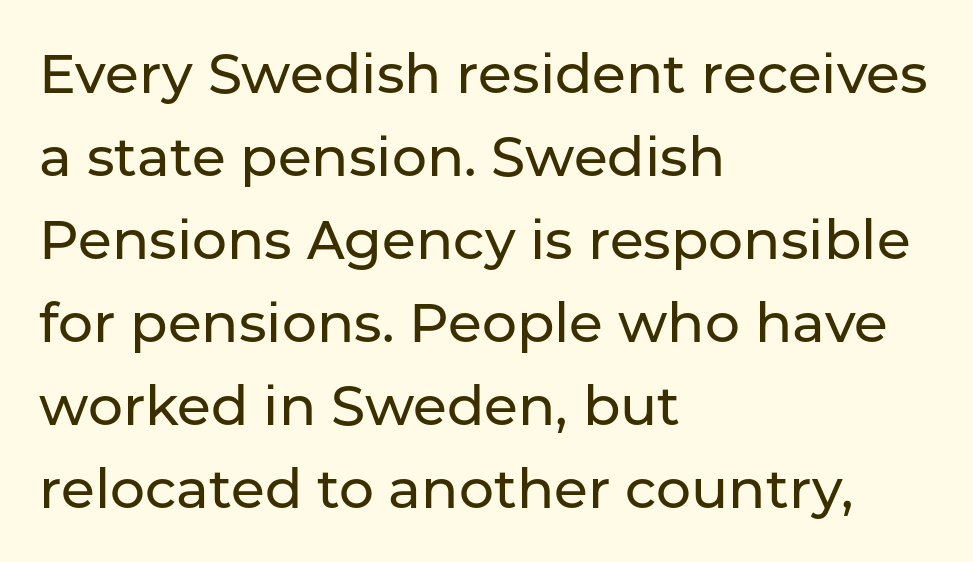
Check under the words: just untouched page. These lines are rendered in a variable-pitch font. Horizontally, the lines are justified to the leading edge only. This rendering leaves character spacing at its baseline value. Classification — sans serif.
